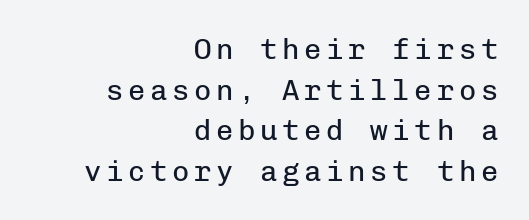
The image shows 29 px regular-weight sans-serif type, upright, monospaced; set right-aligned, normal line spacing (1.4x), not underlined; low stroke contrast and a medium x-height.
